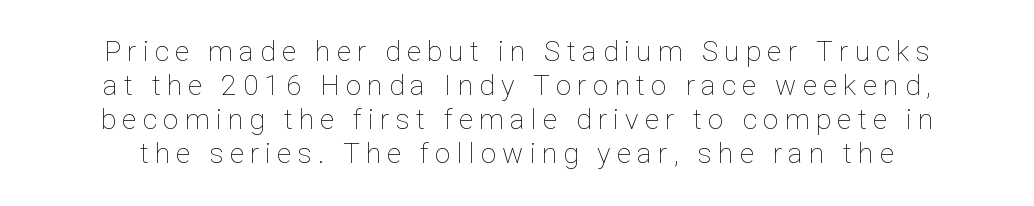
{"italic": "no", "bold": "no", "weight": "thin", "width": "normal", "stroke_contrast": "low", "x_height": "medium", "monospaced": "no", "underline": "no", "line_spacing_ratio": 1.22, "letter_spacing": "wide", "letter_spacing_em": 0.22, "glyph_px": 28}
